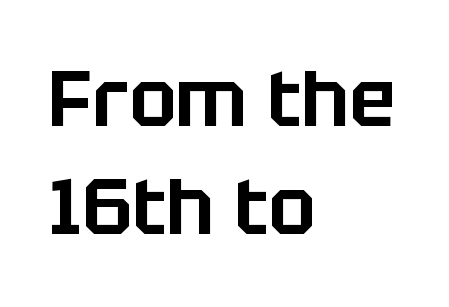
The image shows 78 px sans-serif type, upright; set left-aligned, normal line spacing (1.39x), normal letter spacing, not underlined; low stroke contrast and a large x-height.
